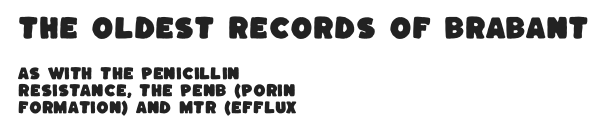
{"underline": "no", "align": "left", "line_spacing_ratio": 1.2, "letter_spacing": "normal", "letter_spacing_em": 0.0, "larger_block": "first", "size_ratio": 1.79, "glyph_px": 25}
